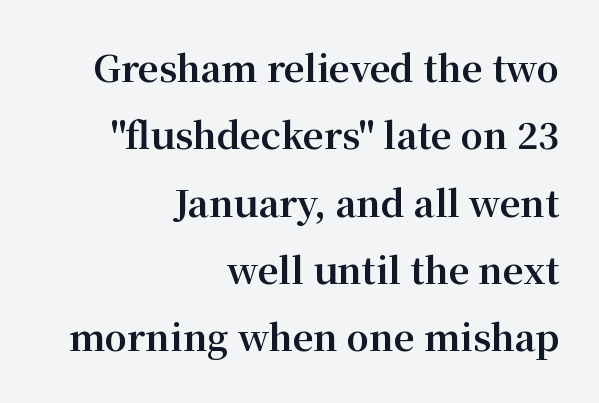
{"serif": "yes", "italic": "no", "bold": "yes", "weight": "bold", "width": "normal", "stroke_contrast": "medium", "x_height": "medium", "monospaced": "no", "underline": "no", "align": "right", "line_spacing_ratio": 1.87, "letter_spacing": "normal", "letter_spacing_em": 0.0, "glyph_px": 36}
